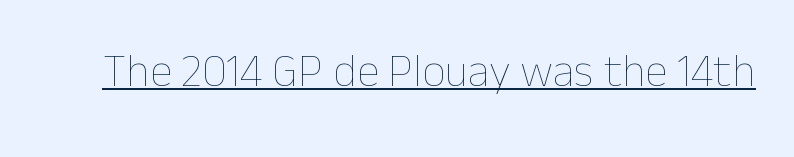
Varying glyph widths throughout — classic text-font behaviour. Glance below the letters and you will spot a drawn line. No extra ink here — the face is not bold. If you drew a line through each stem, it would be perfectly vertical. Default kerning and tracking; the words read as compact shapes.
